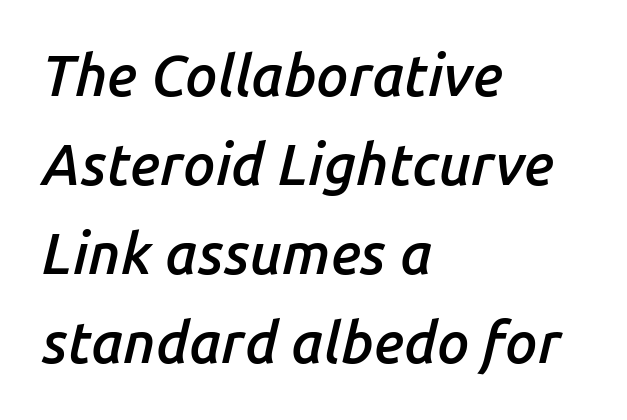
{"italic": "yes", "lean": "right", "slant_degrees": 14, "bold": "semi", "weight": "semibold", "width": "normal", "stroke_contrast": "low", "x_height": "medium", "monospaced": "no", "underline": "no", "align": "left", "line_spacing": "normal", "line_spacing_ratio": 1.56, "letter_spacing": "normal", "letter_spacing_em": 0.0, "glyph_px": 57}
